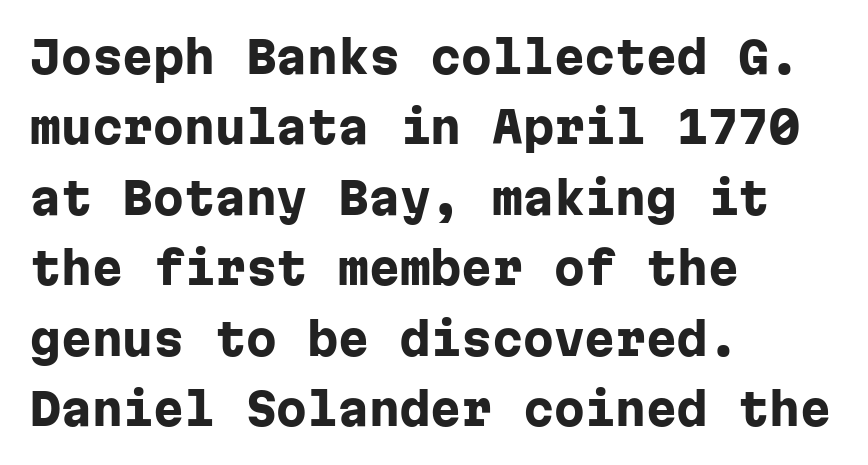
The image shows 44 px heavy sans-serif type, upright, monospaced; set left-aligned, normal line spacing (1.6x), normal letter spacing, not underlined; low stroke contrast and a medium x-height.
